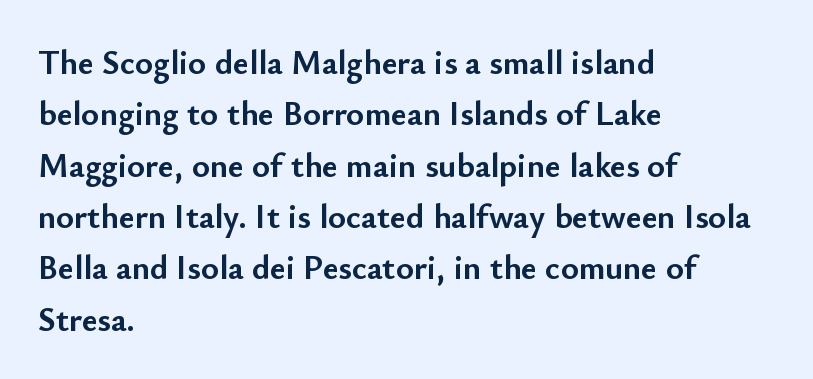
Q: Is the text bold? A: Yes.
Q: Is the text italic (slanted)? A: No, it is upright.
Q: Is the typeface a serif or a sans-serif typeface? A: Sans-serif.
Q: Is the text underlined? A: No.
Q: How is the paragraph aligned? A: Left-aligned.
Q: Is the spacing between letters normal or unusually wide? A: Normal.
Q: Is the spacing between lines tight, normal or loose? A: Normal.
Q: Width (condensed, normal, or wide)? A: Normal.
Q: Stroke contrast? A: Low.
Q: x-height? A: Small.
Q: Monospaced? A: No.
